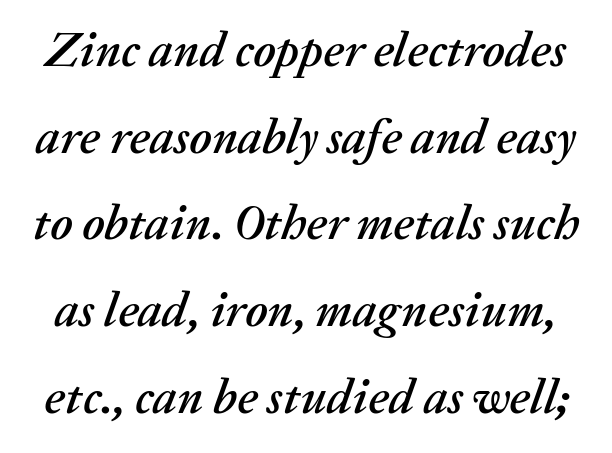
Yep, that's italic — everything's leaning. Check the space under the baseline: it is left empty. Inter-character spacing is left at the font's built-in metrics. Varying glyph widths throughout — classic text-font behaviour.
